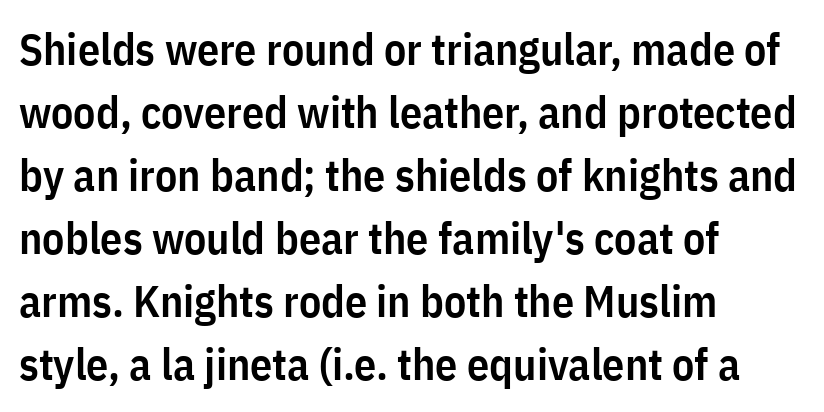
{"serif": "no", "italic": "no", "bold": "semi", "weight": "semibold", "width": "condensed", "stroke_contrast": "low", "x_height": "medium", "monospaced": "no", "underline": "no", "align": "left", "line_spacing": "normal", "line_spacing_ratio": 1.43, "letter_spacing": "normal", "letter_spacing_em": 0.0, "glyph_px": 44}
